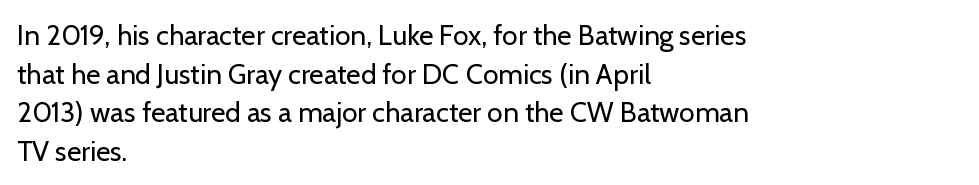
These lines are set flush left with a ragged right edge. Varying glyph widths throughout — classic text-font behaviour. Is this a sans? Yes — the strokes have no serifs. Bare-footed words on every line. Rows of type keep a routine distance in the vertical direction.
